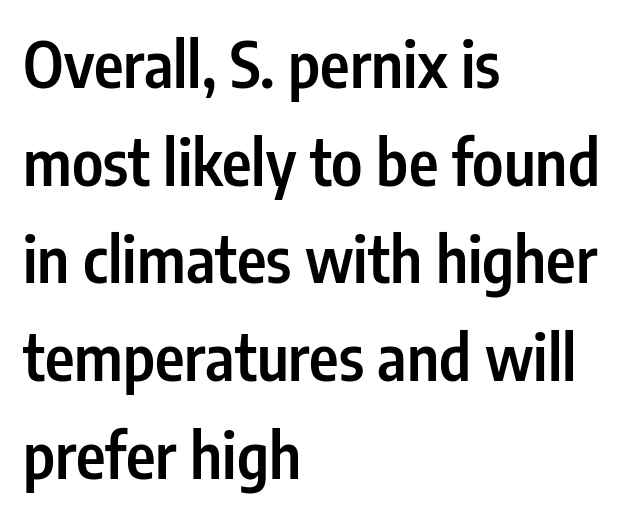
Q: Is the text bold? A: Semi-bold.
Q: Is the text italic (slanted)? A: No, it is upright.
Q: Is the typeface a serif or a sans-serif typeface? A: Sans-serif.
Q: Is the text underlined? A: No.
Q: How is the paragraph aligned? A: Left-aligned.
Q: Is the spacing between letters normal or unusually wide? A: Normal.
Q: Is the spacing between lines tight, normal or loose? A: Normal.
Q: Width (condensed, normal, or wide)? A: Condensed.
Q: Stroke contrast? A: Low.
Q: x-height? A: Medium.
Q: Monospaced? A: No.
